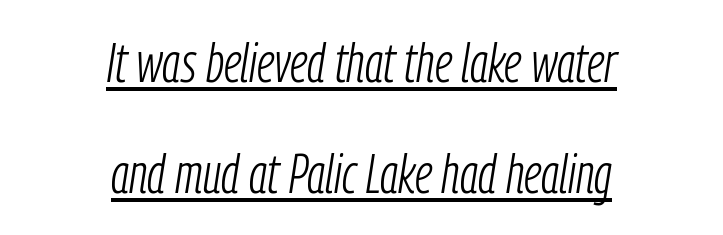
The space between consecutive lines is lavish. Do the characters align in a grid? No, the font is proportional. The letters are slanted; this is an italic face. Look at the tracking — it's just the regular setting, nothing added.
